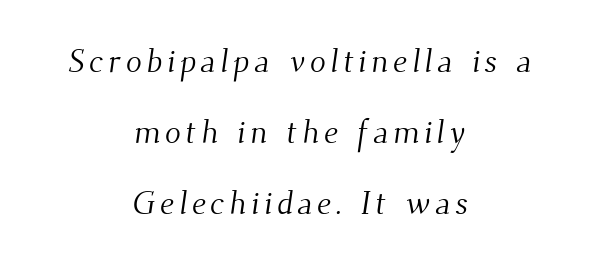
I'd call this a serif setting — the letters wear small feet. This rendering uses center alignment, leaving both contours irregular but symmetric. Spacing verdict: proportional, widths tailored to each character. Students, observe: this is what heavily led, spacious text looks like. Stem width sits at or under what a default text font uses. Anything drawn beneath the words? Only blank space.
